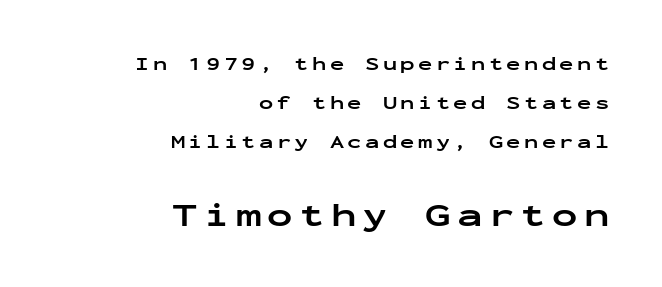
Vertical spacing — loose. Layout note: lines flush right. This rendering features lettering with no underline. Characters remain perfectly vertical along every line. Looks like terminal output: every glyph gets an equal slot.
